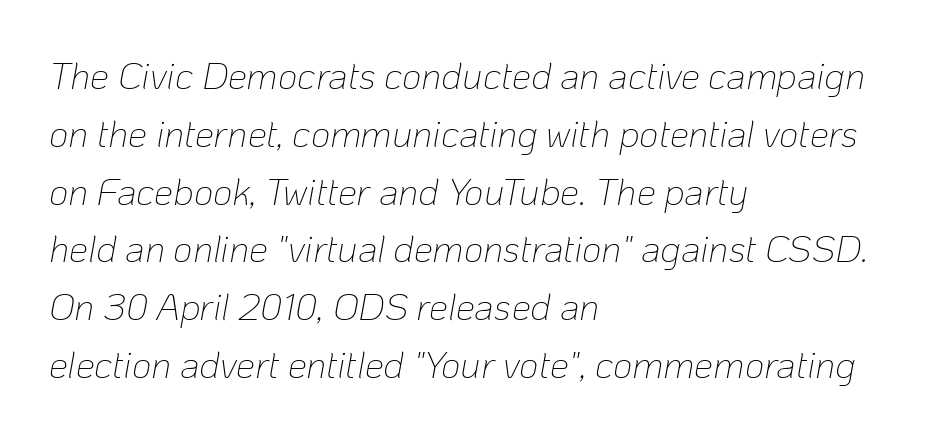
The ragged edge is on the right, which tells us the setting is flush left. Clear beneath every line of the passage. The characters are drawn with everyday or finer stroke widths. Caption: standard tracking, unaltered. Students, observe: this is what conventionally led text looks like. Varying glyph widths throughout — classic text-font behaviour.
